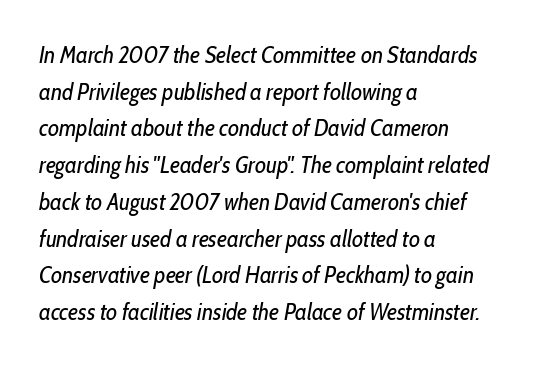
Q: Is the text bold? A: No.
Q: Is the text italic (slanted)? A: Yes, it leans right by about 10 degrees.
Q: Is the text underlined? A: No.
Q: How is the paragraph aligned? A: Left-aligned.
Q: Is the spacing between letters normal or unusually wide? A: Normal.
Q: Is the spacing between lines tight, normal or loose? A: Normal.
